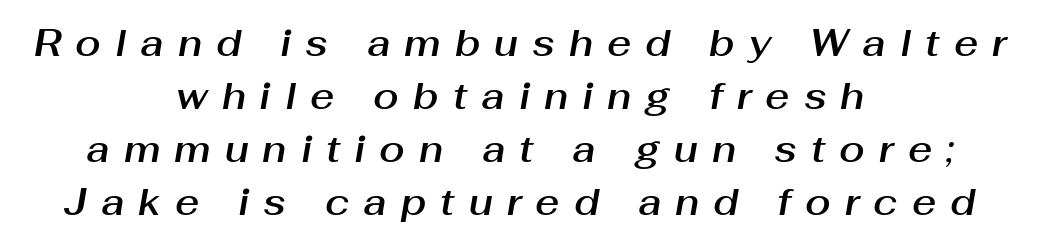
The specimen reads as italic at a glance. You could not count columns in this text — the font is proportionally spaced. Type without underlining. Line starts and ends both wander, symmetrically. This rendering widens character spacing well past its baseline value. Horizontal bands of white between lines are of average thickness.
